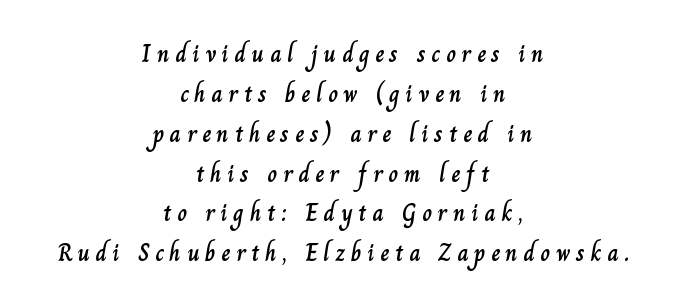
{"underline": "no", "align": "center", "line_spacing": "normal", "line_spacing_ratio": 1.66, "letter_spacing": "wide", "letter_spacing_em": 0.24, "glyph_px": 24}
